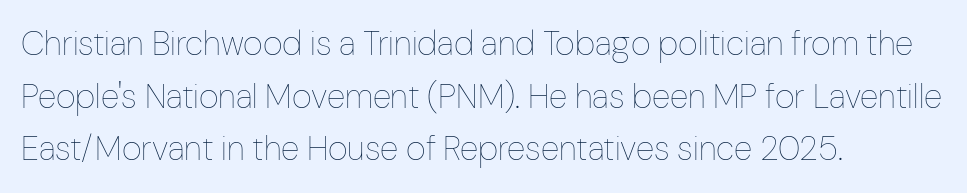
Does the leading feel generous? No, just average. Which margin do the lines hug? The left one — the right edge is uneven. The font is comparable to plain body text, perhaps lighter. Think of a printed novel: that variable character pitch is what you see here. The rendering keeps characters at their native spacing.
